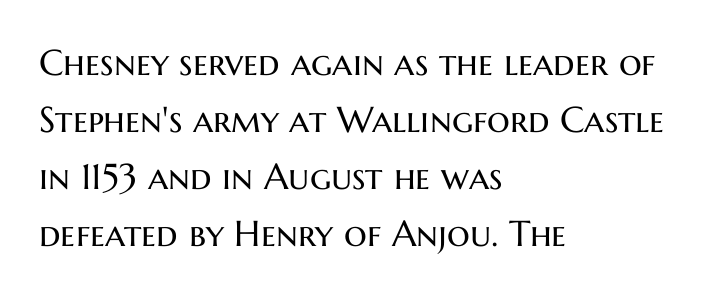
The face used here is proportionally spaced, like ordinary book or web type. Notice how the stems are strictly vertical — no italics here. The space between consecutive lines is moderate. No chunkiness to these letters — they're not bold.
